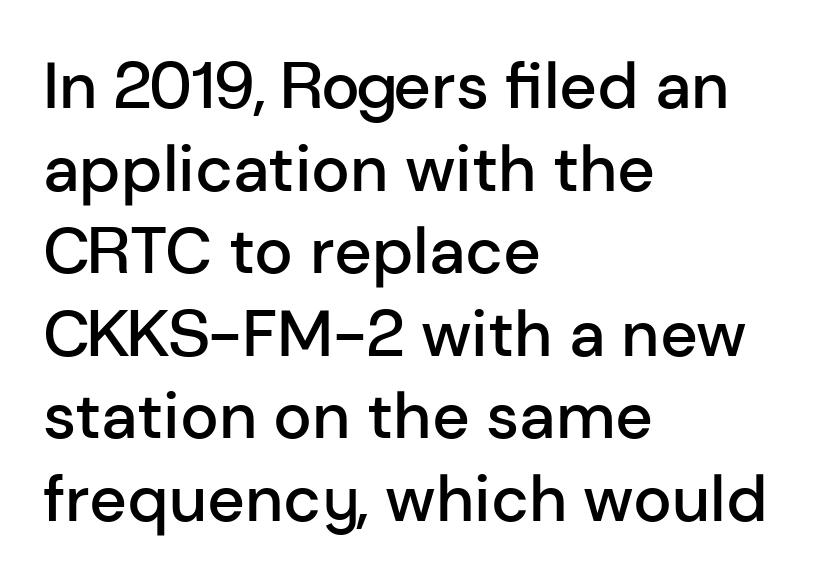
{"serif": "no", "italic": "no", "bold": "semi", "weight": "semibold", "width": "normal", "stroke_contrast": "low", "x_height": "medium", "monospaced": "no", "underline": "no", "align": "left", "line_spacing": "normal", "line_spacing_ratio": 1.27, "letter_spacing": "normal", "letter_spacing_em": 0.0, "glyph_px": 65}
